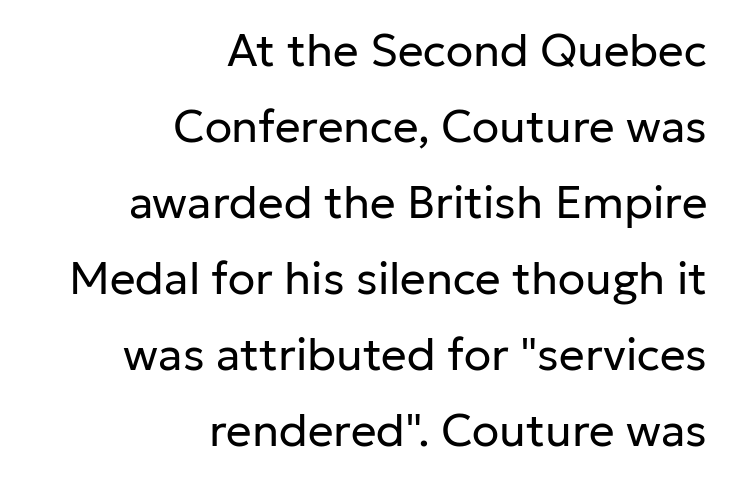
{"serif": "no", "italic": "no", "bold": "no", "weight": "regular", "width": "normal", "stroke_contrast": "low", "x_height": "medium", "monospaced": "no", "underline": "no", "align": "right", "line_spacing": "normal", "line_spacing_ratio": 1.69, "letter_spacing": "normal", "letter_spacing_em": 0.0, "glyph_px": 45}
